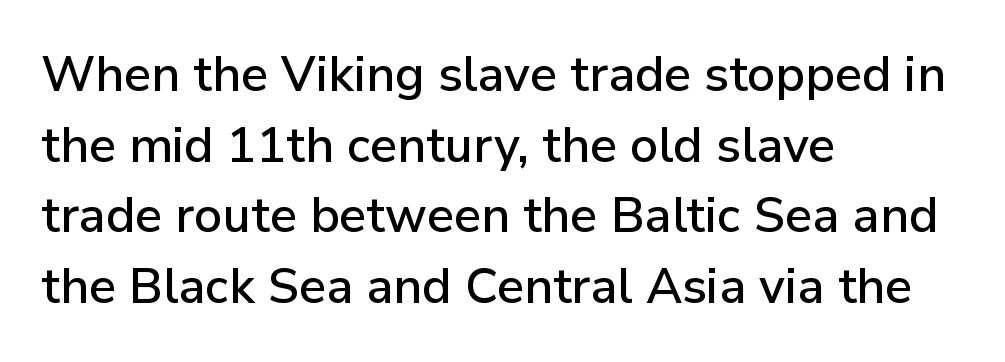
The image shows 49 px sans-serif type, upright; set left-aligned, normal line spacing (1.44x), normal letter spacing, not underlined; low stroke contrast and a medium x-height.
